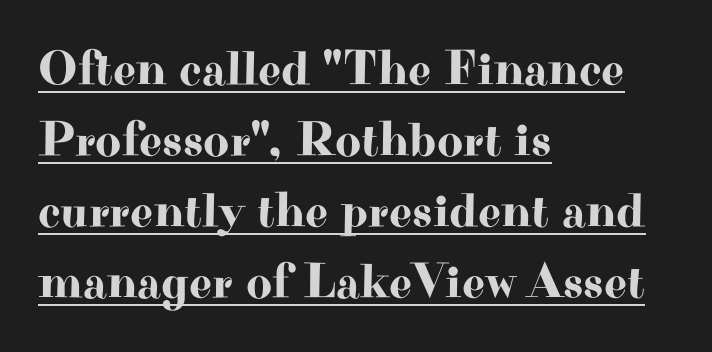
Q: Is the text italic (slanted)? A: No, it is upright.
Q: Is the typeface a serif or a sans-serif typeface? A: Serif.
Q: Is the text underlined? A: Yes.
Q: How is the paragraph aligned? A: Left-aligned.
Q: Is the spacing between letters normal or unusually wide? A: Normal.
Q: Is the spacing between lines tight, normal or loose? A: Normal.
Q: Width (condensed, normal, or wide)? A: Wide.
Q: Stroke contrast? A: High.
Q: x-height? A: Small.
Q: Monospaced? A: No.
